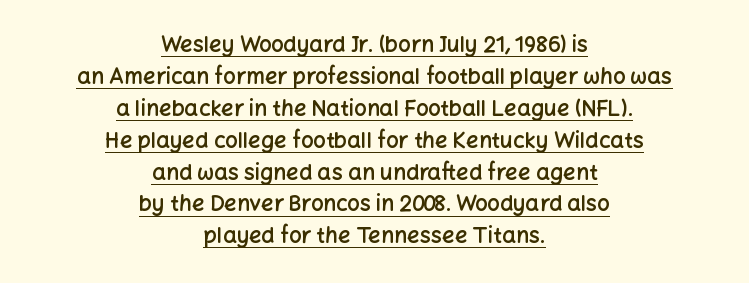
The image shows 22 px text type, upright; set centered, normal line spacing (1.45x), normal letter spacing, underlined.
